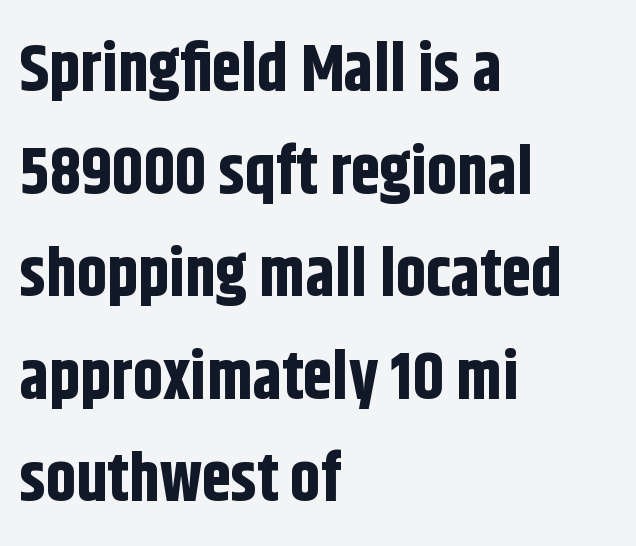
Typesetter's note: full bold, strokes at maximum text heaviness. Line beginnings align vertically; line endings do not. Leading: standard. Look at the tracking — it's just the regular setting, nothing added.
